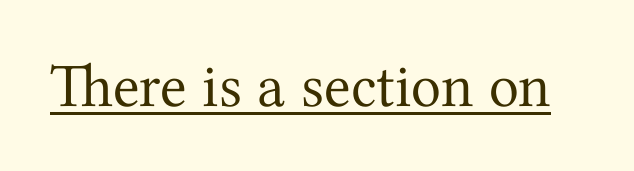
The image shows 62 px regular-weight serif type, upright; set normal letter spacing, underlined; medium stroke contrast and a medium x-height.
